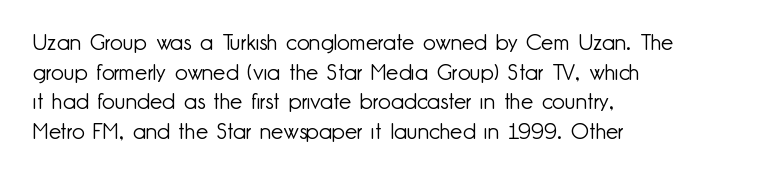
Unmarked baselines from the first word to the last. The designer left line spacing at the default. The rendering anchors every line to the left-hand side. The gaps between neighbouring characters are ordinary and unremarkable. The type sits square on the baseline with zero lean.
